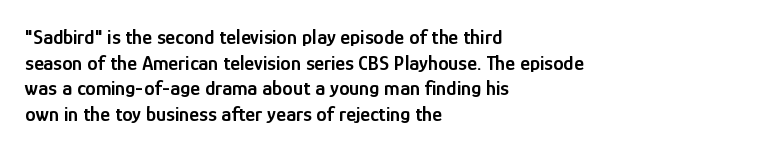
{"italic": "no", "bold": "semi", "underline": "no", "align": "left", "line_spacing_ratio": 1.22, "letter_spacing": "normal", "letter_spacing_em": 0.0, "glyph_px": 21}
